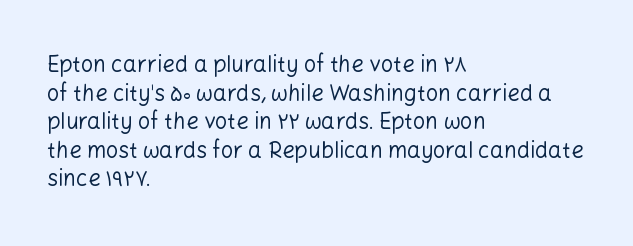
{"italic": "no", "bold": "no", "underline": "no", "align": "left", "line_spacing": "normal", "line_spacing_ratio": 1.3, "letter_spacing": "normal", "letter_spacing_em": 0.0, "glyph_px": 22}
